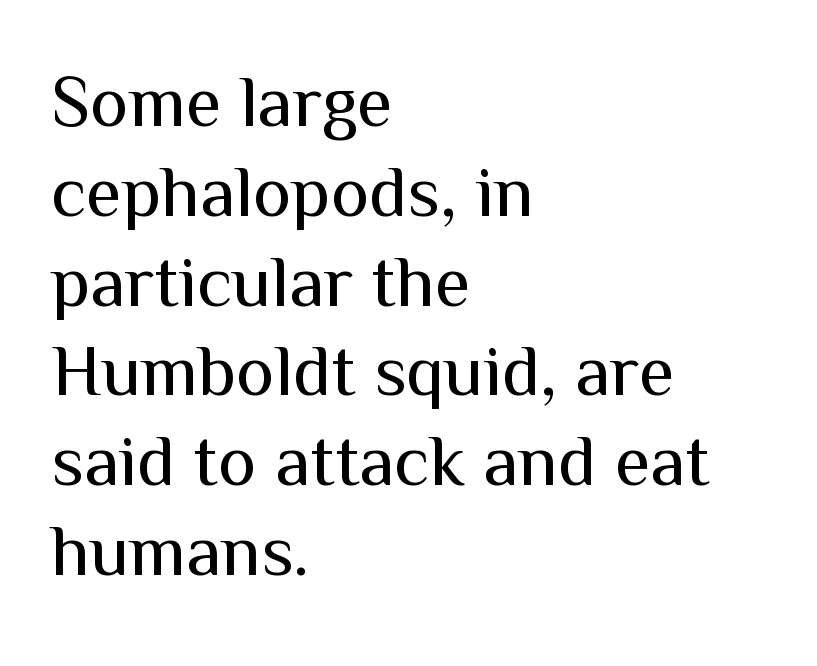
The image shows 73 px regular-weight sans-serif type, upright; set left-aligned, line spacing 1.23x, normal letter spacing, not underlined; medium stroke contrast and a medium x-height.
